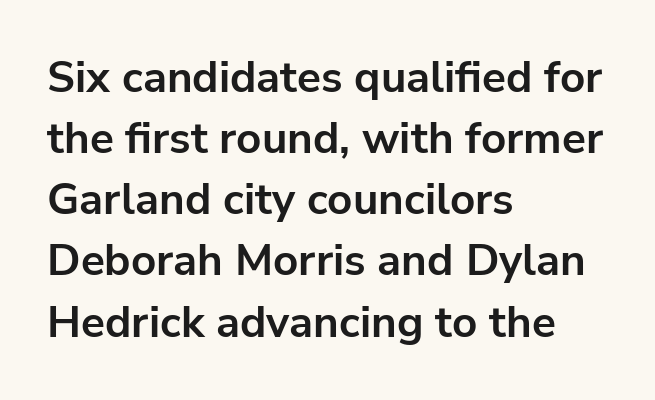
{"serif": "no", "italic": "no", "bold": "yes", "weight": "bold", "width": "normal", "stroke_contrast": "low", "x_height": "medium", "monospaced": "no", "underline": "no", "align": "left", "line_spacing": "normal", "line_spacing_ratio": 1.39, "letter_spacing": "normal", "letter_spacing_em": 0.0, "glyph_px": 44}
